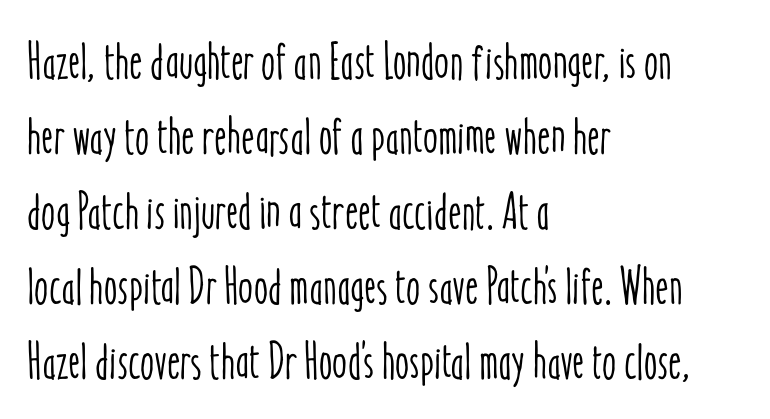
Q: Is the text italic (slanted)? A: No, it is upright.
Q: Is the text underlined? A: No.
Q: How is the paragraph aligned? A: Left-aligned.
Q: Is the spacing between letters normal or unusually wide? A: Normal.
Q: Is the spacing between lines tight, normal or loose? A: Normal.
Q: Width (condensed, normal, or wide)? A: Condensed.
Q: Stroke contrast? A: Low.
Q: x-height? A: Medium.
Q: Monospaced? A: No.
